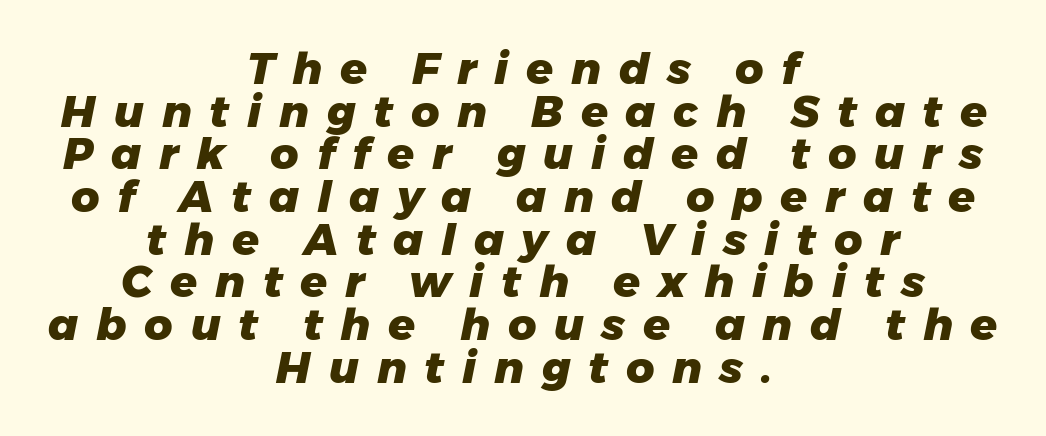
Q: Is the text bold? A: Yes.
Q: Is the text italic (slanted)? A: Yes, it leans right by about 11 degrees.
Q: Is the text underlined? A: No.
Q: How is the paragraph aligned? A: Centered.
Q: Is the spacing between letters normal or unusually wide? A: Unusually wide.
Q: Is the spacing between lines tight, normal or loose? A: Tight.
Q: Width (condensed, normal, or wide)? A: Normal.
Q: Stroke contrast? A: Low.
Q: x-height? A: Medium.
Q: Monospaced? A: No.
